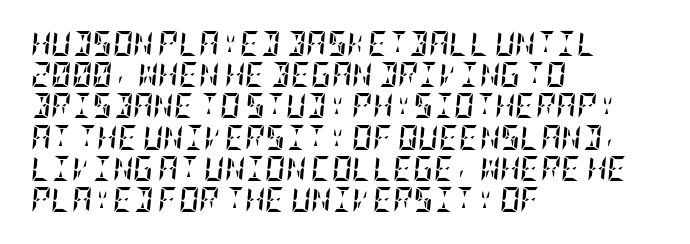
Q: Is the text bold? A: Yes.
Q: Is the text italic (slanted)? A: Yes, it leans right by about 5 degrees.
Q: Is the text underlined? A: No.
Q: How is the paragraph aligned? A: Left-aligned.
Q: Is the spacing between letters normal or unusually wide? A: Normal.
Q: Is the spacing between lines tight, normal or loose? A: Normal.
